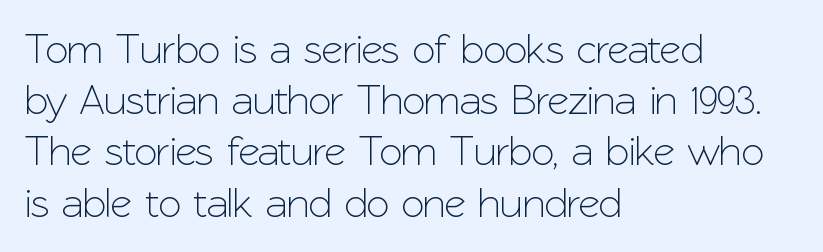
The letters advance in unequal steps, a hallmark of proportional type. Letter spacing: default. A clean baseline with only descenders dipping below it. Ordinary non-slanted type is in use. Horizontal alignment here is leftward, the default for most running prose. The face used here is a sans, in the tradition of grotesques and geometrics.
